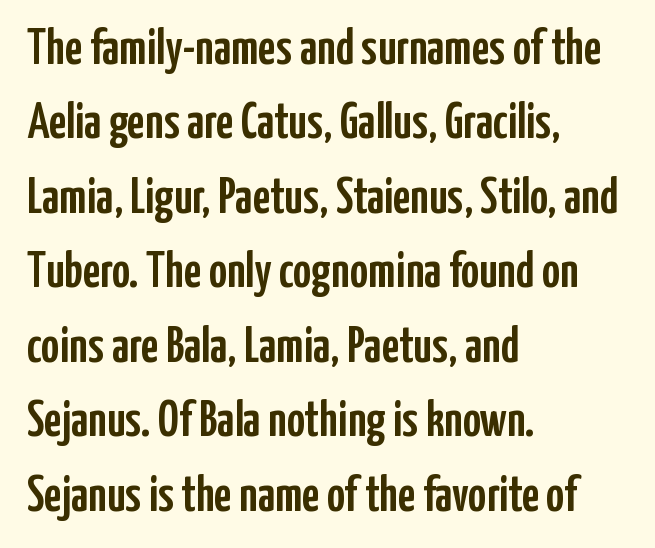
{"serif": "no", "italic": "no", "width": "condensed", "stroke_contrast": "low", "x_height": "medium", "monospaced": "no", "underline": "no", "align": "left", "line_spacing": "normal", "line_spacing_ratio": 1.49, "letter_spacing": "normal", "letter_spacing_em": 0.0, "glyph_px": 50}
